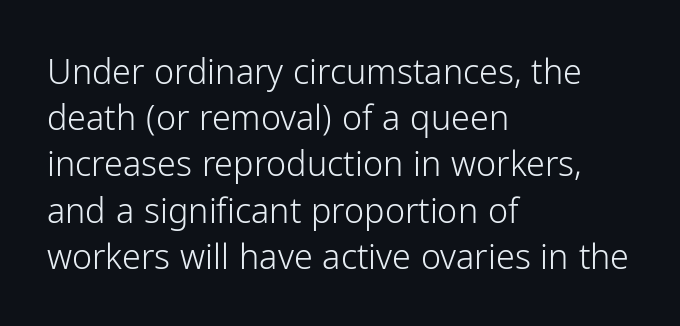
{"serif": "no", "italic": "no", "bold": "no", "weight": "light", "width": "normal", "stroke_contrast": "low", "x_height": "medium", "monospaced": "no", "underline": "no", "align": "left", "line_spacing": "normal", "line_spacing_ratio": 1.36, "letter_spacing": "normal", "letter_spacing_em": 0.0, "glyph_px": 34}
